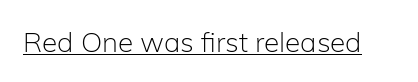
Q: Is the text bold? A: No.
Q: Is the text italic (slanted)? A: No, it is upright.
Q: Is the typeface a serif or a sans-serif typeface? A: Sans-serif.
Q: Is the text underlined? A: Yes.
Q: Is the spacing between letters normal or unusually wide? A: Normal.
Q: Width (condensed, normal, or wide)? A: Normal.
Q: Stroke contrast? A: Low.
Q: x-height? A: Medium.
Q: Monospaced? A: No.
